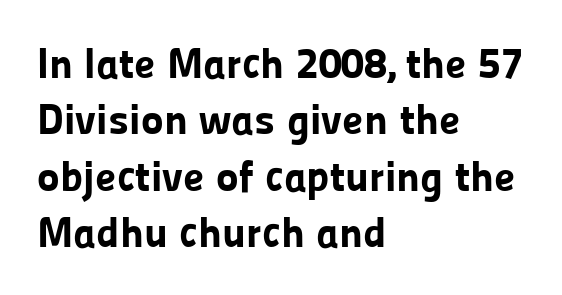
The image shows 43 px bold sans-serif type, upright; set left-aligned, normal line spacing (1.31x), normal letter spacing, not underlined; low stroke contrast and a medium x-height.
